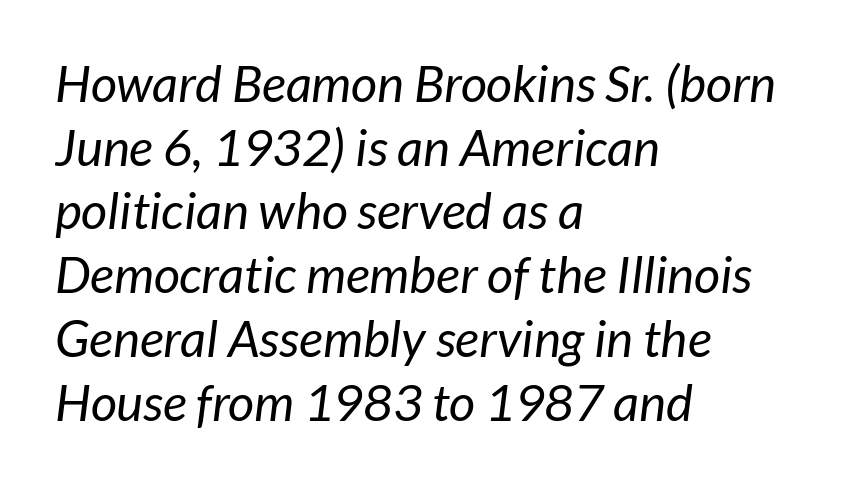
The image shows 51 px regular-weight sans-serif type; set left-aligned, normal line spacing (1.25x), normal letter spacing, not underlined; low stroke contrast and a medium x-height.
